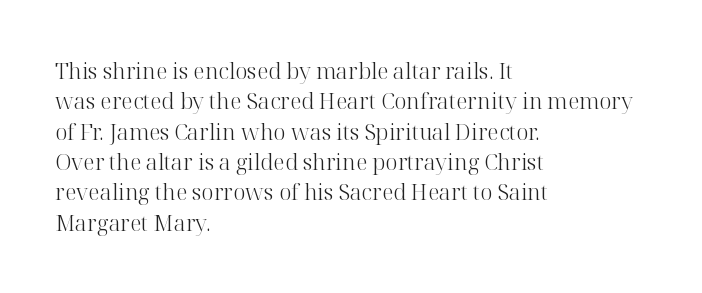
Q: Is the text bold? A: No.
Q: Is the text italic (slanted)? A: No, it is upright.
Q: Is the text underlined? A: No.
Q: How is the paragraph aligned? A: Left-aligned.
Q: Is the spacing between letters normal or unusually wide? A: Normal.
Q: Is the spacing between lines tight, normal or loose? A: Normal.
